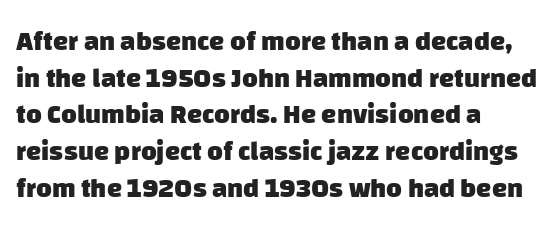
The image shows 27 px bold type; set left-aligned, normal line spacing (1.36x), normal letter spacing, not underlined.
